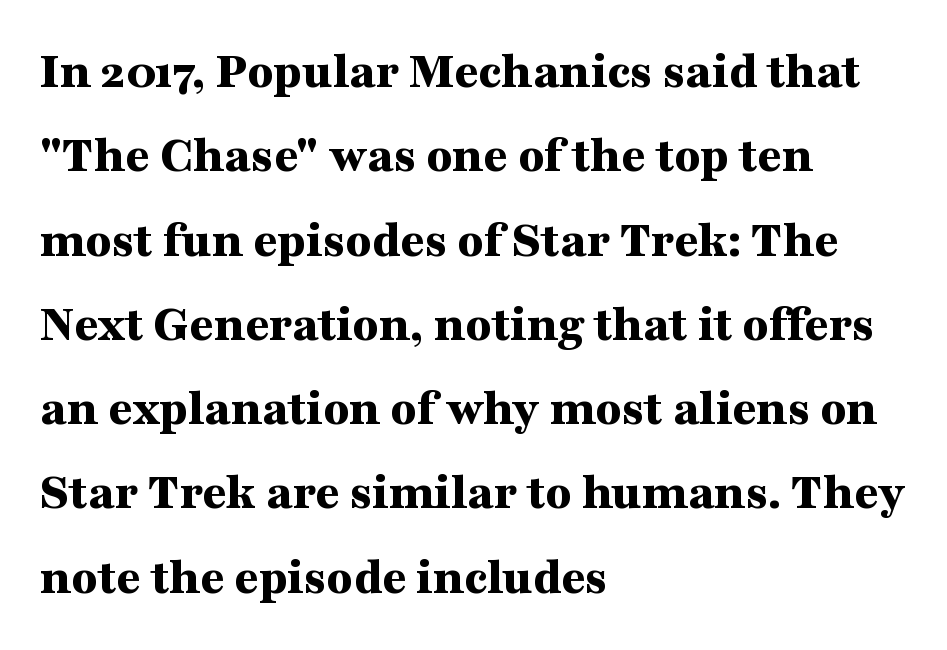
The image shows 53 px bold, wide serif type, upright; set left-aligned, normal line spacing (1.59x), normal letter spacing, not underlined; medium stroke contrast and a medium x-height.
